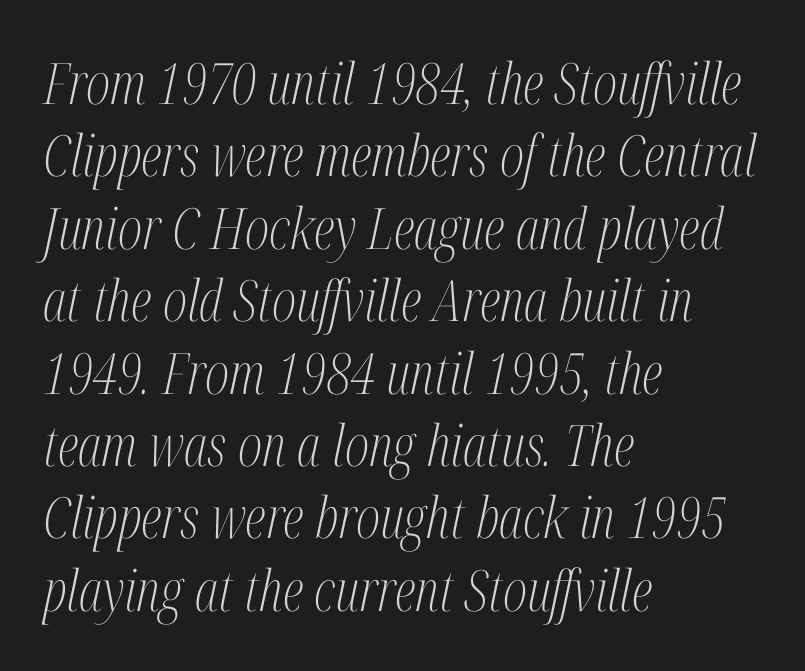
{"serif": "yes", "italic": "yes", "lean": "right", "slant_degrees": 12, "bold": "no", "weight": "light", "width": "condensed", "stroke_contrast": "medium", "x_height": "medium", "monospaced": "no", "underline": "no", "align": "left", "line_spacing": "normal", "line_spacing_ratio": 1.27, "letter_spacing": "normal", "letter_spacing_em": 0.0, "glyph_px": 57}
